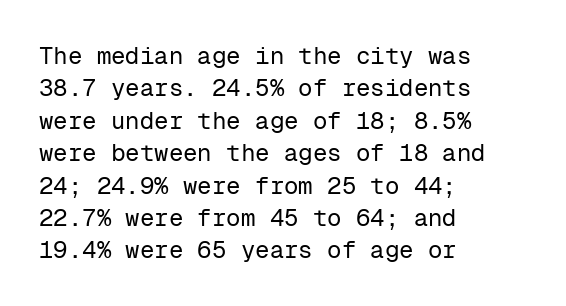
The typesetter chose a ragged-right arrangement here. In terms of letterspacing, this is plain default setting. Descenders hang freely into open space. A typesetter would call this leading conventional body-copy spacing. Stems and bowls with no extra thickness — not bold.
